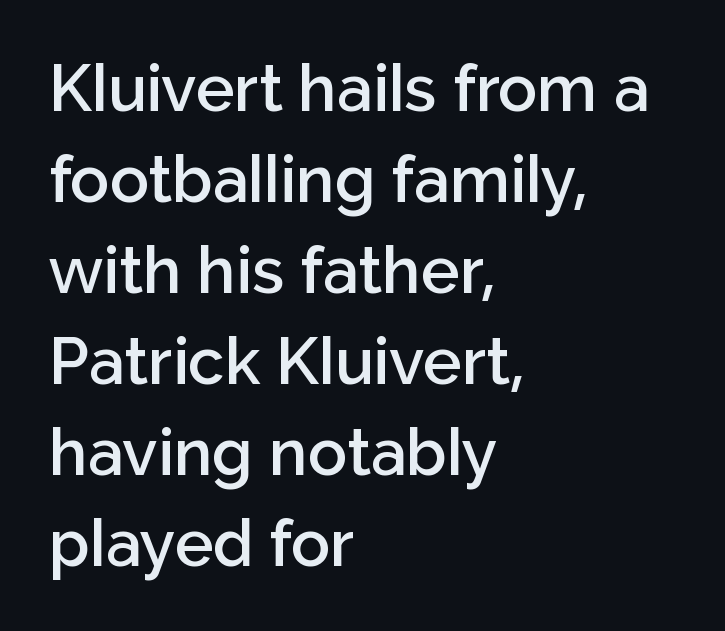
Where is the straight margin? On the left. A typesetter would call this zero additional tracking. The letters stand straight up with perfectly vertical stems. Do the characters align in a grid? No, the font is proportional. A typesetter would call this leading conventional body-copy spacing.
